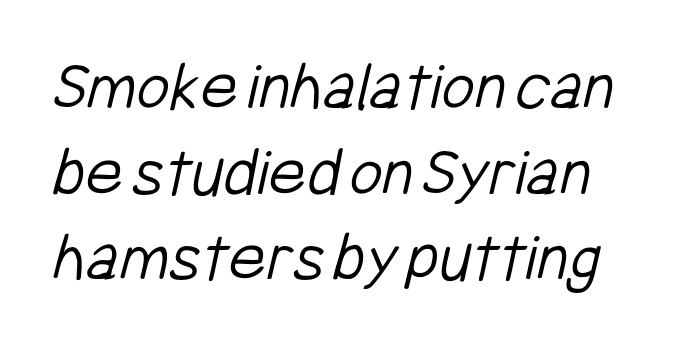
{"serif": "no", "bold": "no", "weight": "light", "width": "condensed", "stroke_contrast": "low", "x_height": "medium", "monospaced": "no", "underline": "no", "line_spacing_ratio": 1.19, "letter_spacing": "normal", "letter_spacing_em": 0.0, "glyph_px": 72}
